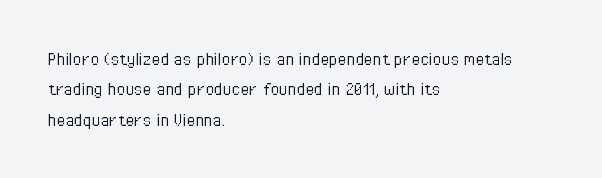
{"italic": "no", "bold": "no", "underline": "no", "align": "left", "line_spacing": "normal", "line_spacing_ratio": 1.52, "letter_spacing": "normal", "letter_spacing_em": 0.0, "glyph_px": 20}
